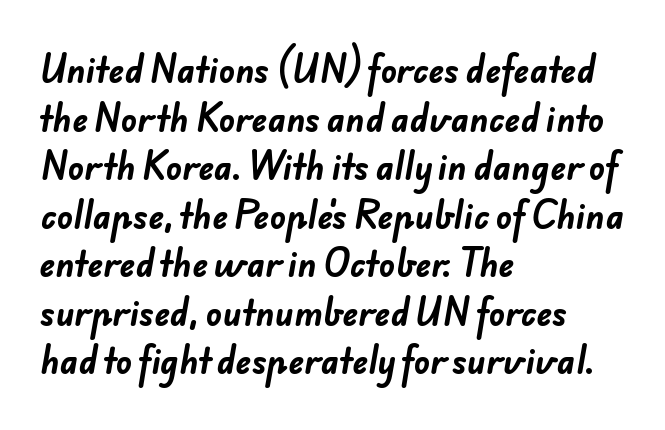
Casual observation: everything's shoved over to the left. Glyph-to-glyph distance matches everyday printed text. Does the leading feel generous? No, just average. Clear beneath every line of the passage. Thick stems and heavy bowls — unmistakably bold.
